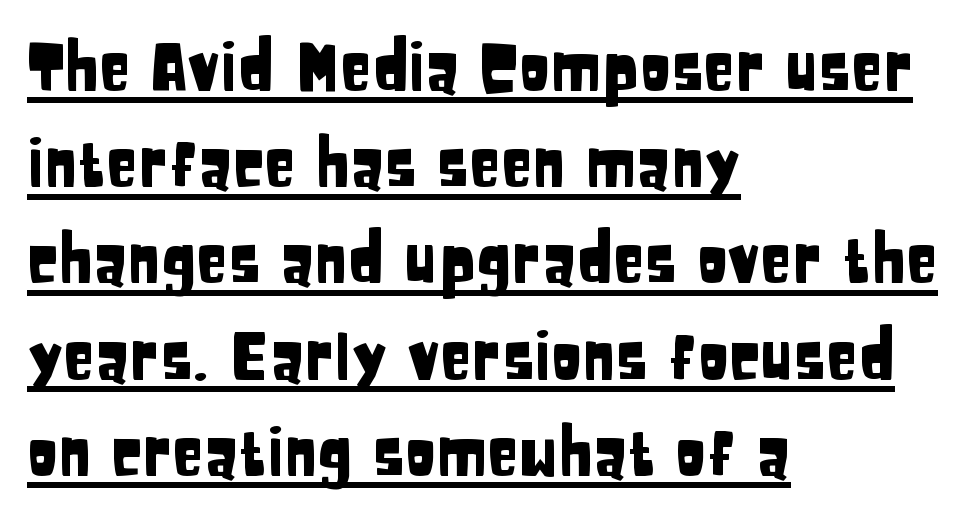
{"serif": "no", "italic": "no", "width": "condensed", "stroke_contrast": "low", "x_height": "large", "monospaced": "no", "underline": "yes", "align": "left", "line_spacing": "normal", "line_spacing_ratio": 1.48, "letter_spacing": "normal", "letter_spacing_em": 0.0, "glyph_px": 65}
